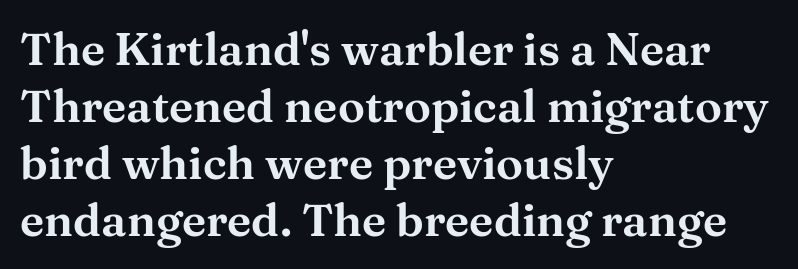
The image shows 45 px wide serif type, upright; set left-aligned, normal line spacing (1.27x), normal letter spacing, not underlined; medium stroke contrast and a medium x-height.
